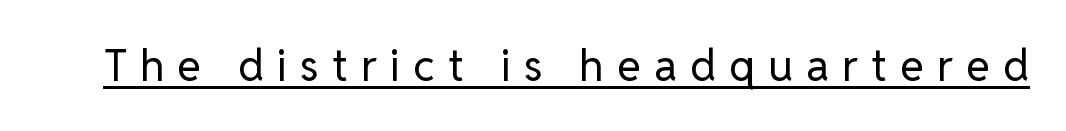
The font family rendered here belongs to the sans-serif group. This sample has the flowing, uneven cadence of proportional lettering. The line texture is sparse and dotted thanks to wide tracking. Students, observe the line beneath the letters — that is underlining. These glyphs show unthickened strokes, regular width or finer. Every stem runs plumb, perpendicular to the baseline.
